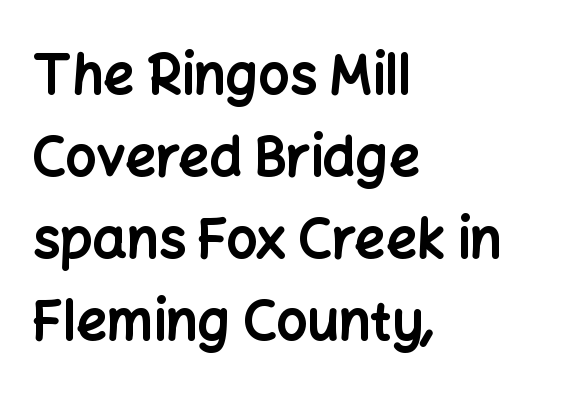
Do the characters align in a grid? No, the font is proportional. In terms of weight, the rendering is a true, heavy bold. The space directly below the letters is spotless. Each word holds together tightly as a unit, with standard inter-letter gaps. Summary of vertical rhythm: regular, with standard interline spacing.
